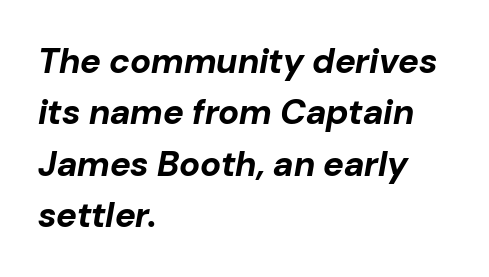
The image shows 35 px bold type, italic (leaning right); set left-aligned, normal line spacing (1.47x), normal letter spacing, not underlined; low stroke contrast and a medium x-height.
